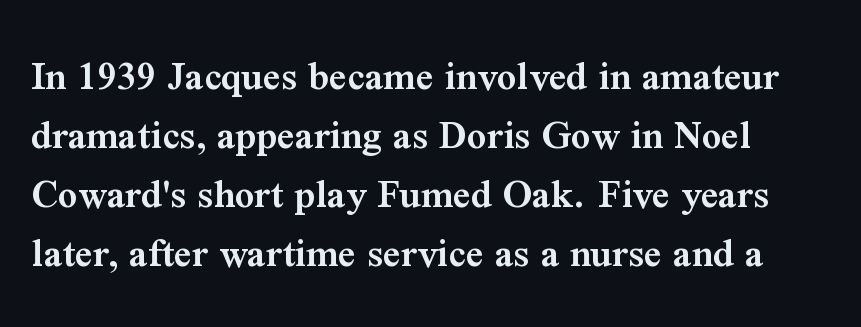
The passage shown is typed in a proportional face where columns would drift. The letterforms sit shoulder to shoulder at normal distance. In terms of posture, this sample is upright. Are there feet on the stems? There are — it's a serif. Decoration check: the copy has no underline.
